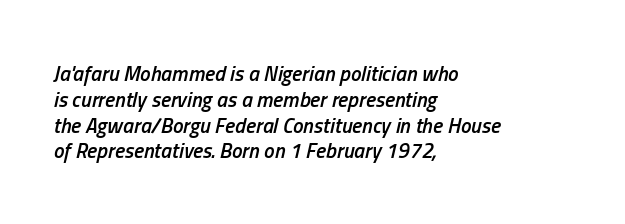
The image shows 21 px text type, italic (leaning right); set left-aligned, line spacing 1.23x, normal letter spacing, not underlined.
